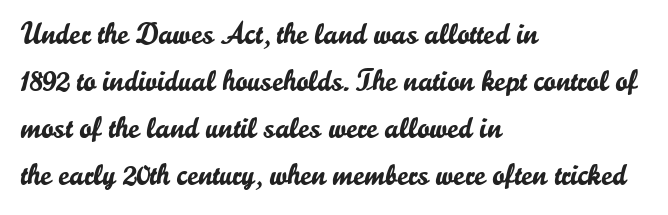
The image shows 30 px sans-serif type; set left-aligned, normal line spacing (1.57x), normal letter spacing, not underlined; low stroke contrast and a small x-height.
